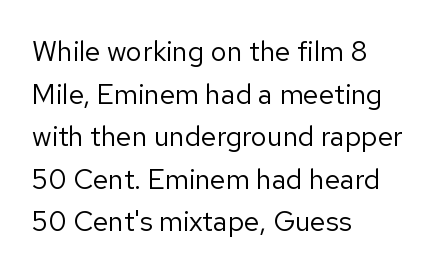
Tracking value appears to be zero — textbook default spacing. Alignment: flush left. In terms of letterform style, serifs are entirely absent. The weight tops out at a normal text grade.
